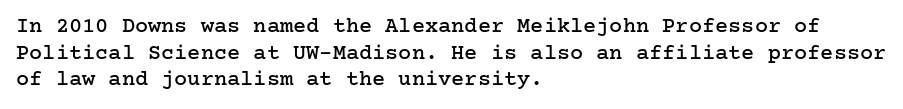
{"italic": "no", "underline": "no", "align": "left", "line_spacing_ratio": 1.21, "letter_spacing": "normal", "letter_spacing_em": 0.0, "glyph_px": 22}
